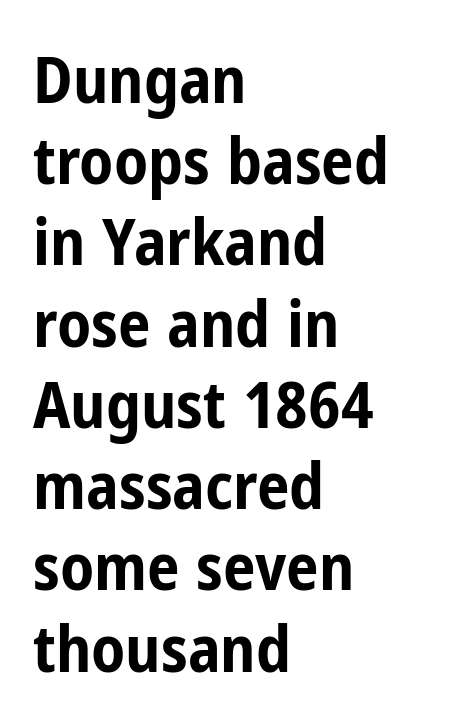
Letters rest on an invisible, unmarked baseline. Tall strokes in this sample are plumb rather than angled. How are the letters spaced? Ordinarily, with no added tracking. Summary of vertical rhythm: regular, with standard interline spacing. This is heavy type, rendered in bold. A typesetter would label this face a sans.
